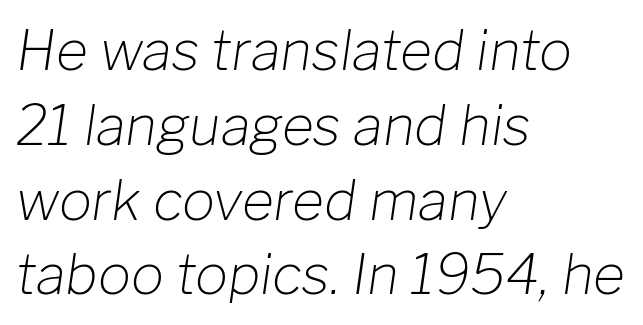
{"italic": "yes", "lean": "right", "slant_degrees": 8, "bold": "no", "weight": "light", "width": "normal", "stroke_contrast": "low", "x_height": "medium", "monospaced": "no", "underline": "no", "align": "left", "line_spacing": "normal", "line_spacing_ratio": 1.36, "letter_spacing": "normal", "letter_spacing_em": 0.0, "glyph_px": 55}
